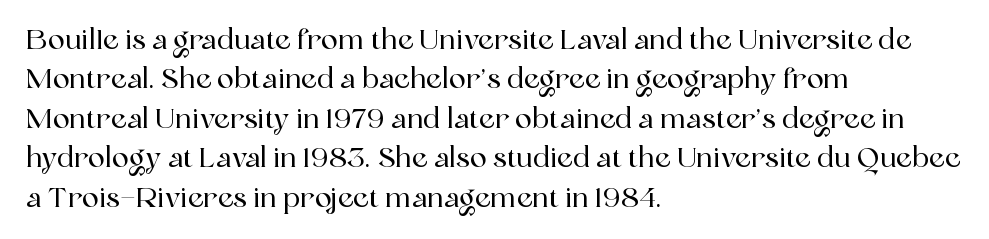
Q: Is the text italic (slanted)? A: No, it is upright.
Q: Is the typeface a serif or a sans-serif typeface? A: Serif.
Q: Is the text underlined? A: No.
Q: How is the paragraph aligned? A: Left-aligned.
Q: Is the spacing between letters normal or unusually wide? A: Normal.
Q: Is the spacing between lines tight, normal or loose? A: Normal.
Q: Width (condensed, normal, or wide)? A: Normal.
Q: x-height? A: Medium.
Q: Monospaced? A: No.
